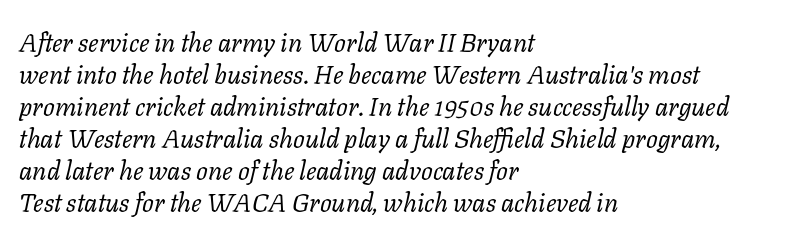
Q: Is the text bold? A: No.
Q: Is the text italic (slanted)? A: Yes, it leans right by about 11 degrees.
Q: Is the text underlined? A: No.
Q: How is the paragraph aligned? A: Left-aligned.
Q: Is the spacing between letters normal or unusually wide? A: Normal.
